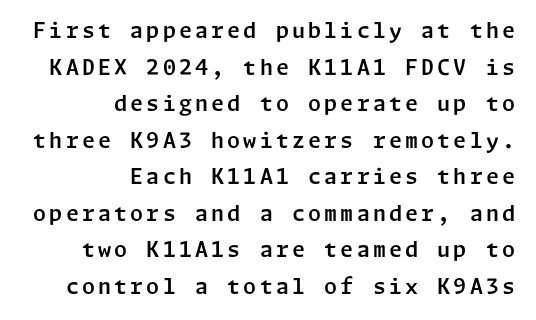
{"italic": "no", "underline": "no", "align": "right", "line_spacing_ratio": 1.74, "glyph_px": 21}
